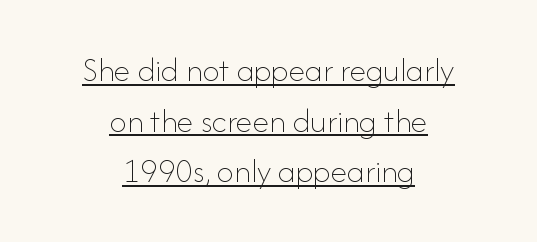
Alignment: centered. What decoration does the sample have? An underline. Nope, not italic — everything's standing straight. You could call the tracking neutral — neither tight nor loose.
